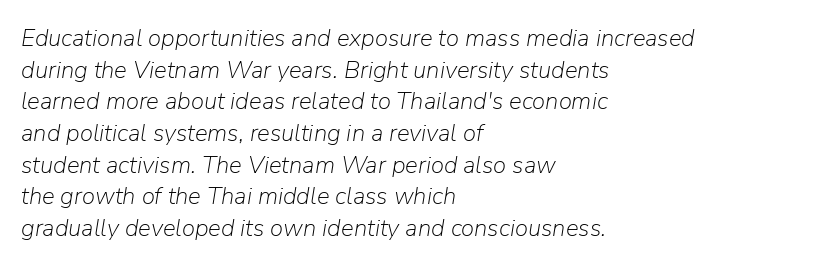
Q: Is the text bold? A: No.
Q: Is the text italic (slanted)? A: Yes, it leans right by about 9 degrees.
Q: Is the text underlined? A: No.
Q: How is the paragraph aligned? A: Left-aligned.
Q: Is the spacing between letters normal or unusually wide? A: Normal.
Q: Is the spacing between lines tight, normal or loose? A: Normal.
